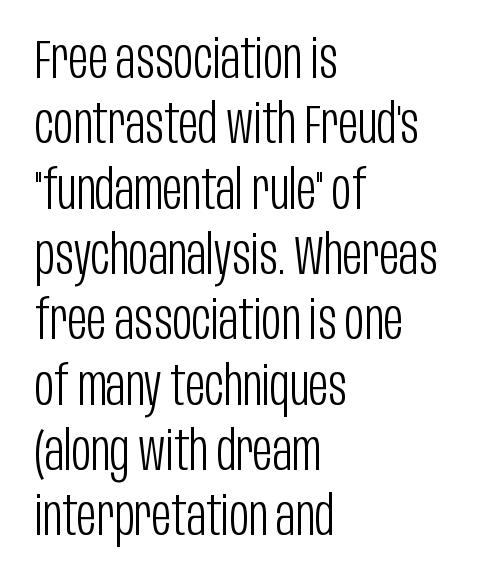
Underline: absent. The passage shown has conventional tracking throughout. The letters stand straight up with perfectly vertical stems. This reads as an unemphasized weight, regular at the heaviest. The passage shown is typed in a proportional face where columns would drift. Line beginnings align vertically; line endings do not.
